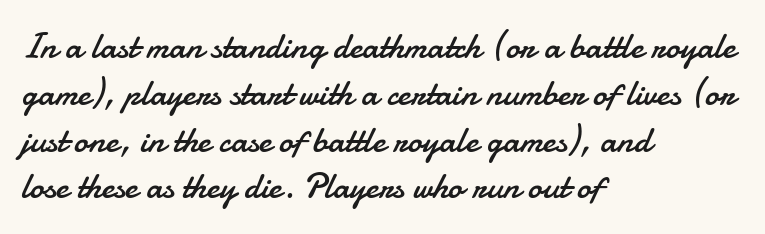
Q: Is the text bold? A: No.
Q: Is the text italic (slanted)? A: Yes.
Q: Is the typeface a serif or a sans-serif typeface? A: Sans-serif.
Q: Is the text underlined? A: No.
Q: How is the paragraph aligned? A: Left-aligned.
Q: Is the spacing between letters normal or unusually wide? A: Normal.
Q: Is the spacing between lines tight, normal or loose? A: Normal.
Q: Width (condensed, normal, or wide)? A: Normal.
Q: Stroke contrast? A: Low.
Q: x-height? A: Small.
Q: Monospaced? A: No.
